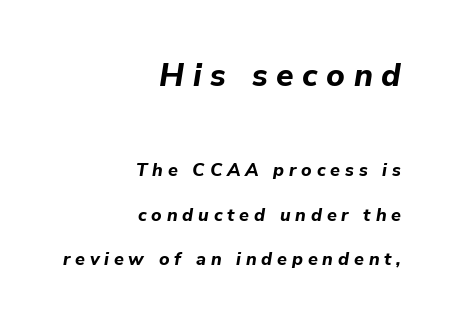
The gaps between neighbouring characters are conspicuously large. Caption: upper text group enlarged, lower text group reduced. Baseline-to-baseline distance is far greater than the letter height. This is heavy type, rendered in bold. Observe the lean: these are italic letterforms.
